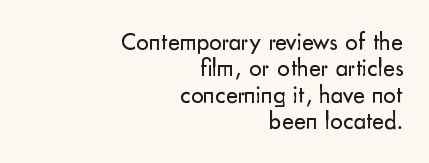
The image shows 25 px text type, upright; set right-aligned, tight line spacing (1.06x), normal letter spacing, not underlined.
